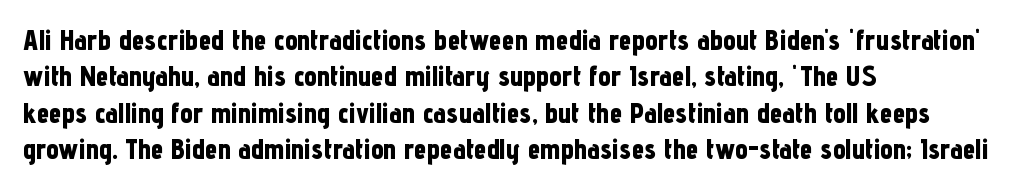
Character widths vary here, with narrow letters taking less room than wide ones. Letterform terminals end flat and unadorned throughout the passage. What's the leading like? Ordinary, nothing unusual. Standard letterfit; no display-style spreading of the glyphs. The words here are not underlined. Set as a true bold cut, around the 700 mark.
